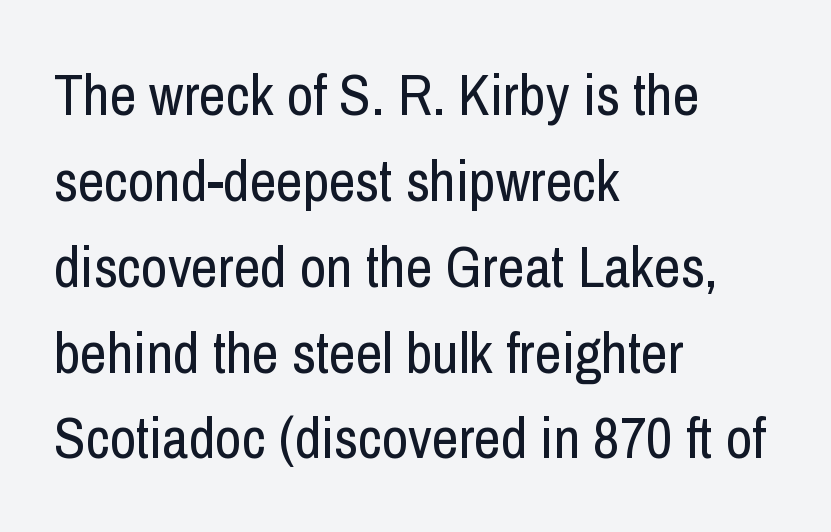
{"serif": "no", "italic": "no", "bold": "no", "weight": "regular", "width": "condensed", "stroke_contrast": "low", "x_height": "medium", "monospaced": "no", "underline": "no", "align": "left", "line_spacing": "normal", "line_spacing_ratio": 1.48, "letter_spacing": "normal", "letter_spacing_em": 0.0, "glyph_px": 58}
